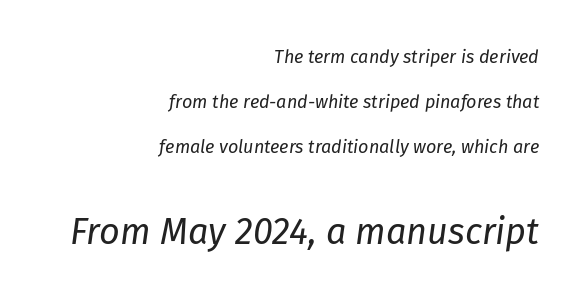
Q: Is the text bold? A: No.
Q: Is the text italic (slanted)? A: Yes, it leans right by about 8 degrees.
Q: Is the text underlined? A: No.
Q: How is the paragraph aligned? A: Right-aligned.
Q: Is the spacing between letters normal or unusually wide? A: Normal.
Q: Is the spacing between lines tight, normal or loose? A: Loose.
Q: Which block of text is set in a larger size, the first (top) or the second (bottom)? A: The second (bottom) one.
Q: Width (condensed, normal, or wide)? A: Normal.
Q: Stroke contrast? A: Low.
Q: x-height? A: Medium.
Q: Monospaced? A: No.
